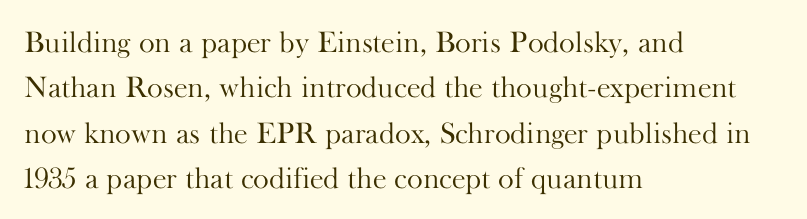
{"serif": "yes", "italic": "no", "bold": "no", "weight": "light", "width": "normal", "stroke_contrast": "high", "x_height": "small", "monospaced": "no", "underline": "no", "align": "left", "line_spacing": "normal", "line_spacing_ratio": 1.51, "letter_spacing": "normal", "letter_spacing_em": 0.0, "glyph_px": 30}
